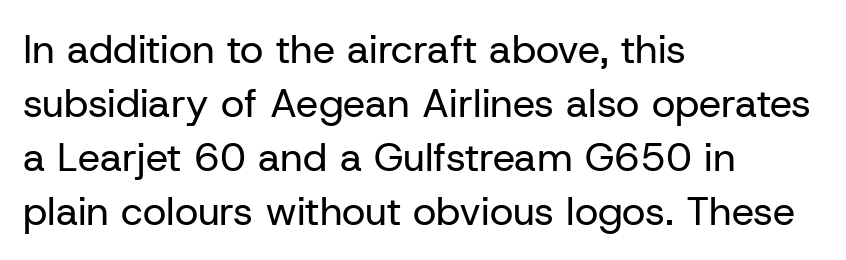
The image shows 40 px regular-weight sans-serif type, upright; set left-aligned, normal line spacing (1.35x), normal letter spacing, not underlined; low stroke contrast and a medium x-height.
